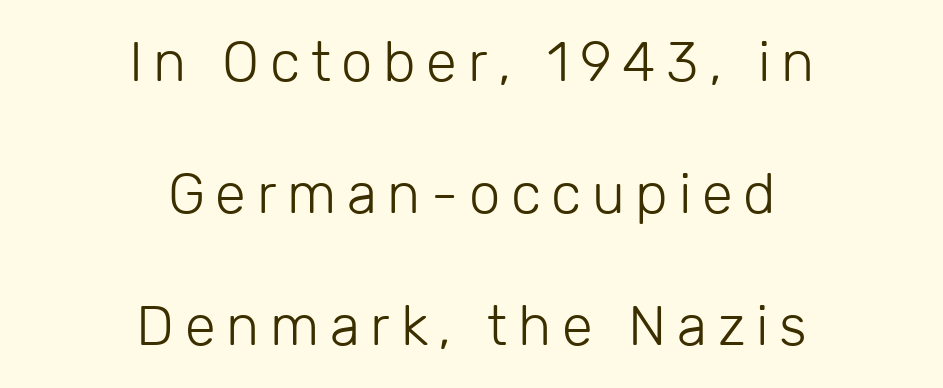
Ink coverage per letter is moderate at most. Reading down the column, the eye jumps a long way to each next line. The zone under the glyphs is completely vacant. A typesetter would call this proportional, since set widths differ per character. This sample uses an upright cut, with every glyph sitting square on the baseline.
